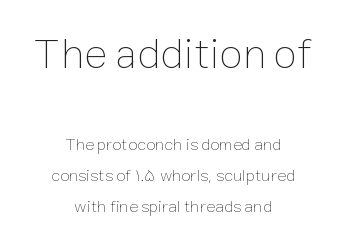
{"italic": "no", "bold": "no", "weight": "thin", "width": "normal", "stroke_contrast": "low", "x_height": "medium", "monospaced": "no", "underline": "no", "align": "center", "line_spacing_ratio": 1.83, "letter_spacing": "normal", "letter_spacing_em": 0.0, "larger_block": "first", "size_ratio": 2.53, "glyph_px": 43}
